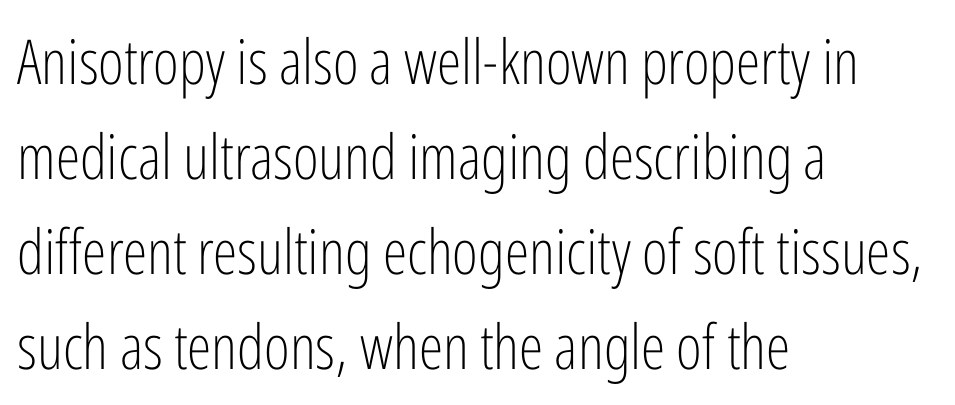
Q: Is the text bold? A: No.
Q: Is the text italic (slanted)? A: No, it is upright.
Q: Is the typeface a serif or a sans-serif typeface? A: Sans-serif.
Q: Is the text underlined? A: No.
Q: How is the paragraph aligned? A: Left-aligned.
Q: Is the spacing between letters normal or unusually wide? A: Normal.
Q: Is the spacing between lines tight, normal or loose? A: Normal.
Q: Width (condensed, normal, or wide)? A: Condensed.
Q: Stroke contrast? A: Low.
Q: x-height? A: Medium.
Q: Monospaced? A: No.
